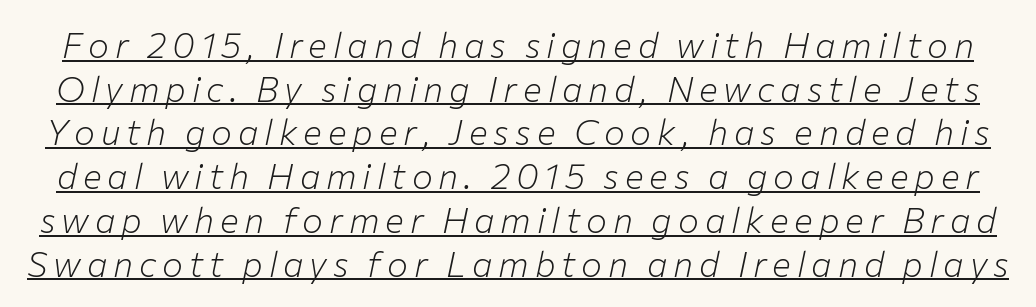
{"italic": "yes", "lean": "right", "slant_degrees": 12, "bold": "no", "weight": "light", "width": "normal", "stroke_contrast": "low", "x_height": "medium", "monospaced": "no", "underline": "yes", "line_spacing": "normal", "line_spacing_ratio": 1.25, "glyph_px": 35}
